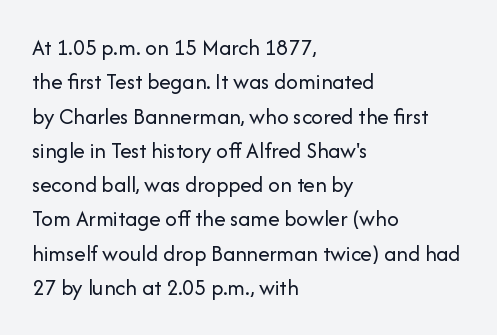
Q: Is the text bold? A: No.
Q: Is the text italic (slanted)? A: No, it is upright.
Q: Is the text underlined? A: No.
Q: How is the paragraph aligned? A: Left-aligned.
Q: Is the spacing between letters normal or unusually wide? A: Normal.
Q: Is the spacing between lines tight, normal or loose? A: Normal.
